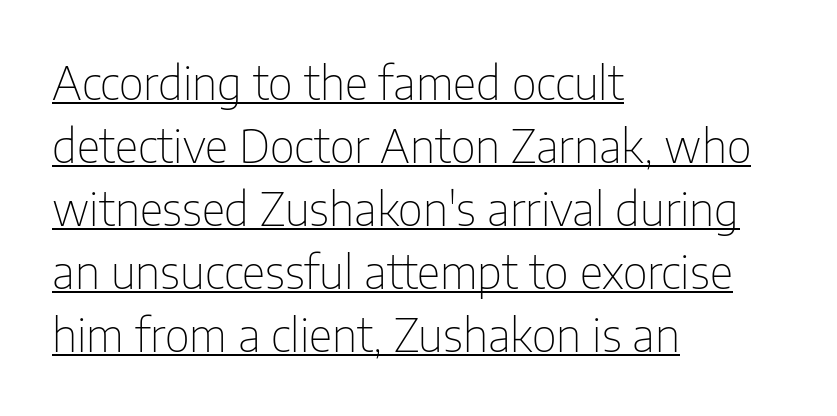
{"serif": "no", "italic": "no", "bold": "no", "weight": "thin", "width": "condensed", "stroke_contrast": "low", "x_height": "medium", "monospaced": "no", "underline": "yes", "align": "left", "line_spacing": "normal", "line_spacing_ratio": 1.37, "letter_spacing": "normal", "letter_spacing_em": 0.0, "glyph_px": 46}
